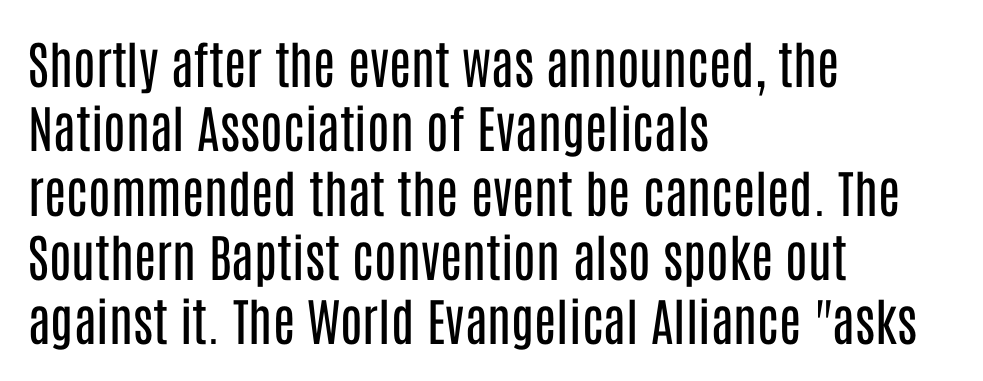
Q: Is the text bold? A: No.
Q: Is the text italic (slanted)? A: No, it is upright.
Q: Is the typeface a serif or a sans-serif typeface? A: Sans-serif.
Q: Is the text underlined? A: No.
Q: How is the paragraph aligned? A: Left-aligned.
Q: Is the spacing between letters normal or unusually wide? A: Normal.
Q: Is the spacing between lines tight, normal or loose? A: Normal.
Q: Width (condensed, normal, or wide)? A: Condensed.
Q: Stroke contrast? A: Low.
Q: x-height? A: Large.
Q: Monospaced? A: No.
